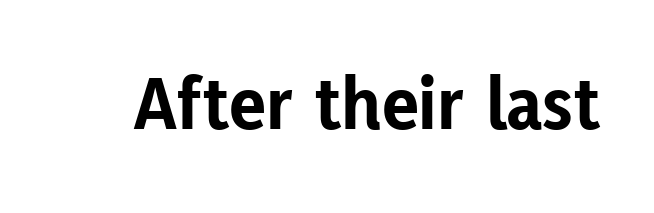
{"serif": "no", "italic": "no", "bold": "yes", "weight": "bold", "width": "normal", "stroke_contrast": "low", "x_height": "medium", "monospaced": "no", "underline": "no", "letter_spacing": "normal", "letter_spacing_em": 0.0, "glyph_px": 78}
